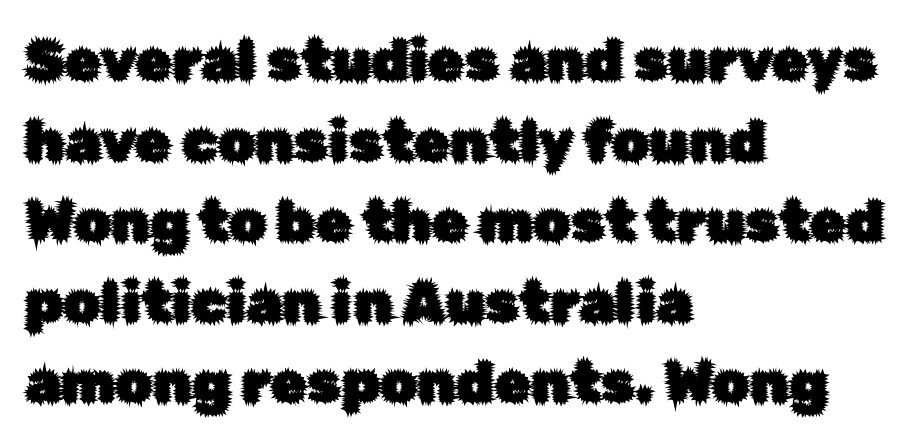
Q: Is the text italic (slanted)? A: No, it is upright.
Q: Is the typeface a serif or a sans-serif typeface? A: Sans-serif.
Q: Is the text underlined? A: No.
Q: How is the paragraph aligned? A: Left-aligned.
Q: Is the spacing between letters normal or unusually wide? A: Normal.
Q: Is the spacing between lines tight, normal or loose? A: Normal.
Q: Width (condensed, normal, or wide)? A: Normal.
Q: Stroke contrast? A: Low.
Q: x-height? A: Medium.
Q: Monospaced? A: No.
